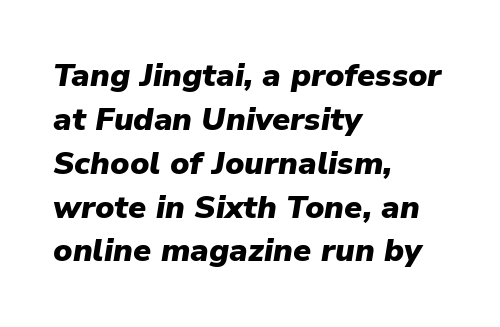
No extra tracking has been applied to these lines. Yep, that's italic — everything's leaning. These lines are rendered in a variable-pitch font. The characters look thick and weighty, a clear bold. The paragraph shown leans on its left margin. Notice how descenders clear the ascenders below comfortably — that's standard leading.
